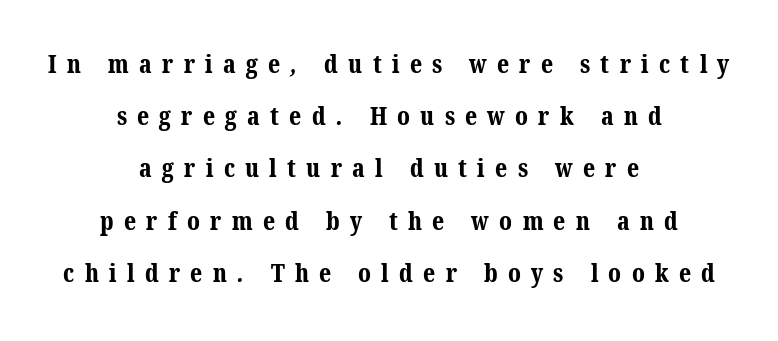
Caption: multi-line text, centered on the measure. Each glyph is drawn with heavy, bold strokes. Unmarked baselines from the first word to the last. Tracking here is generous; glyphs stand well apart from one another.
